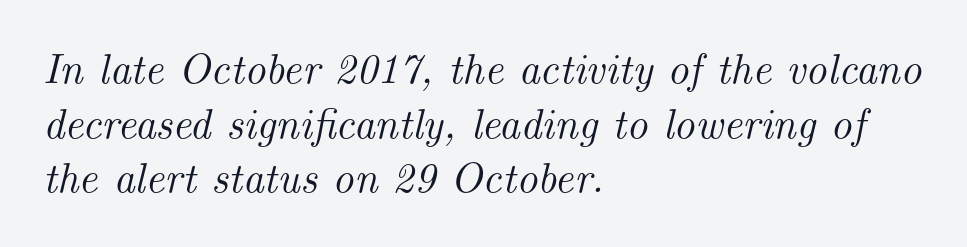
The image shows 42 px serif type, italic (leaning right); set left-aligned, normal line spacing (1.3x), normal letter spacing, not underlined; medium stroke contrast and a small x-height.
